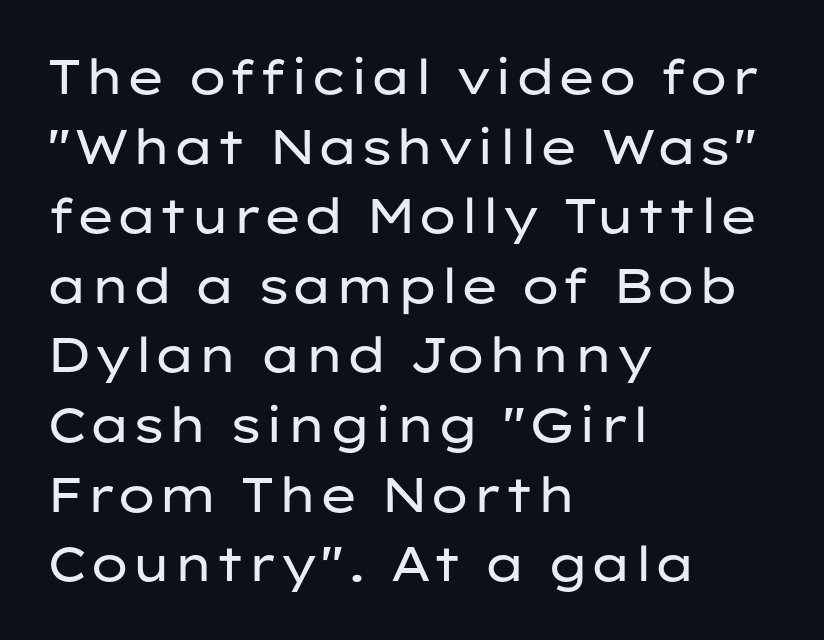
The image shows 48 px regular-weight, wide sans-serif type, upright; set left-aligned, normal line spacing (1.45x), normal letter spacing, not underlined; low stroke contrast and a medium x-height.
